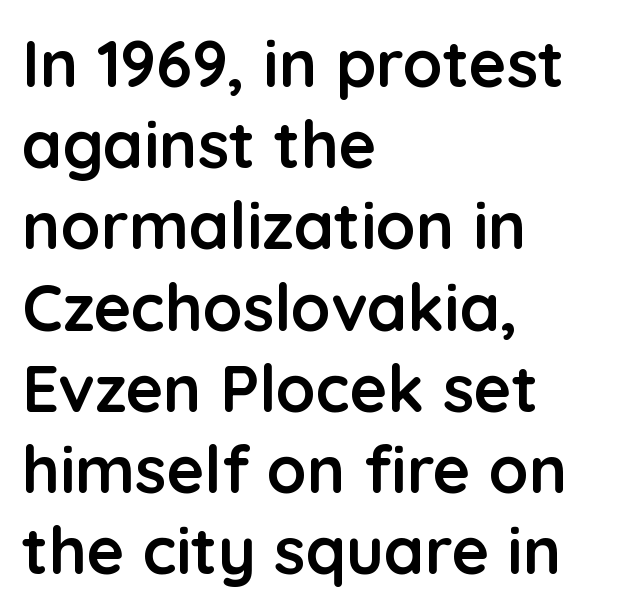
{"serif": "no", "italic": "no", "bold": "yes", "weight": "semibold", "width": "normal", "stroke_contrast": "low", "x_height": "medium", "monospaced": "no", "underline": "no", "align": "left", "line_spacing": "normal", "line_spacing_ratio": 1.25, "letter_spacing": "normal", "letter_spacing_em": 0.0, "glyph_px": 65}
